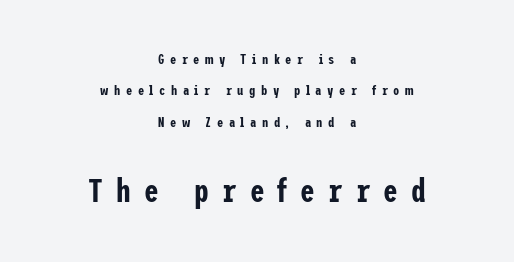
{"serif": "no", "italic": "no", "width": "condensed", "stroke_contrast": "low", "x_height": "medium", "underline": "no", "align": "center", "line_spacing": "loose", "line_spacing_ratio": 2.24, "letter_spacing": "wide", "letter_spacing_em": 0.39, "larger_block": "second", "size_ratio": 2.36, "glyph_px": 33}
